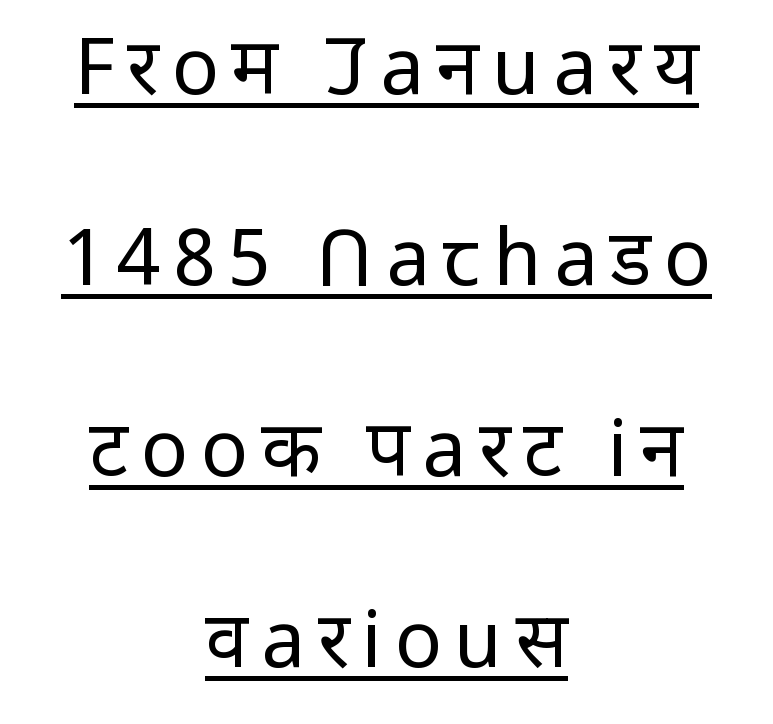
Decoration check: the copy is underlined. Centered paragraph, ragged on both sides. Posture: upright roman. The space between consecutive lines is lavish. A light-to-regular cut is what we see here. Note: no serifs on the glyphs.
